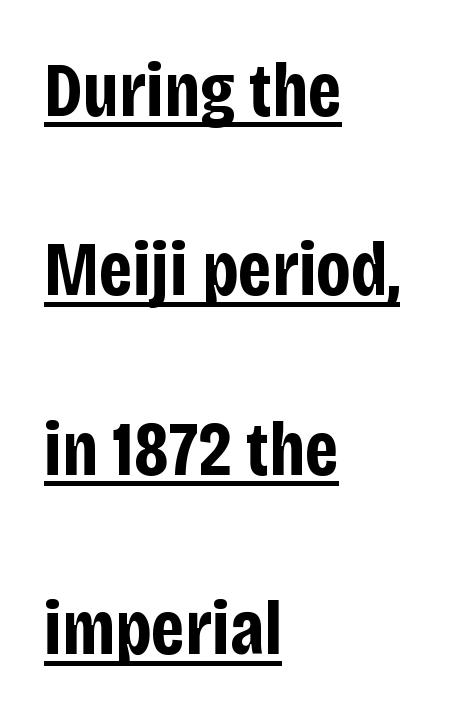
The image shows 77 px bold, condensed sans-serif type, upright; set left-aligned, loose line spacing (2.33x), normal letter spacing, underlined; low stroke contrast and a large x-height.
